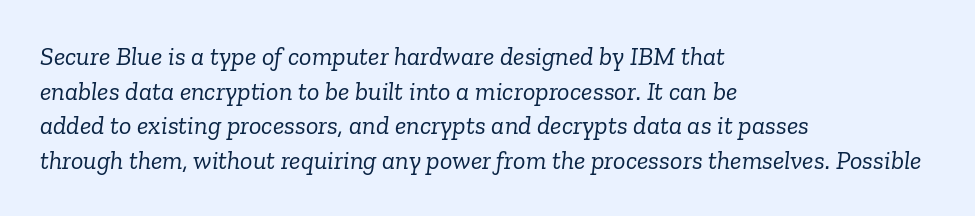
The text block is weighted toward the left margin, trailing off unevenly rightward. Heft: none added — not bold. Is the letter spacing exaggerated? No — it looks like the ordinary default. Whoever set this chose a conventional vertical rhythm.
